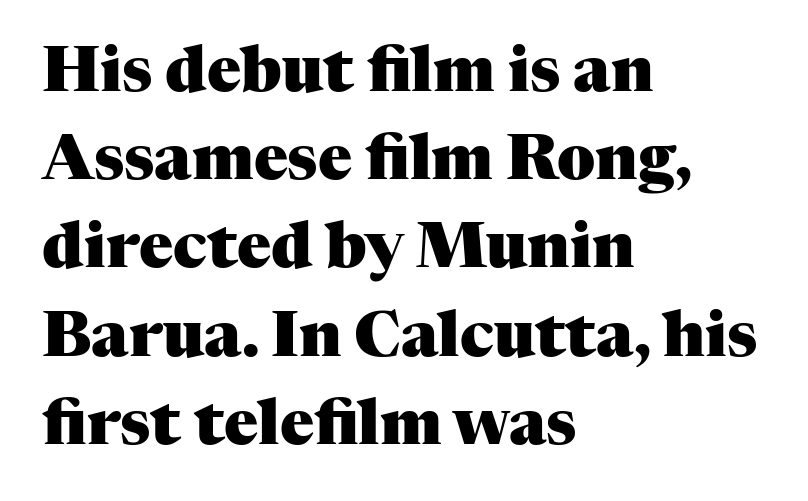
{"serif": "yes", "italic": "no", "bold": "yes", "weight": "heavy", "width": "normal", "stroke_contrast": "medium", "x_height": "medium", "monospaced": "no", "underline": "no", "align": "left", "line_spacing": "normal", "line_spacing_ratio": 1.4, "letter_spacing": "normal", "letter_spacing_em": 0.0, "glyph_px": 63}
